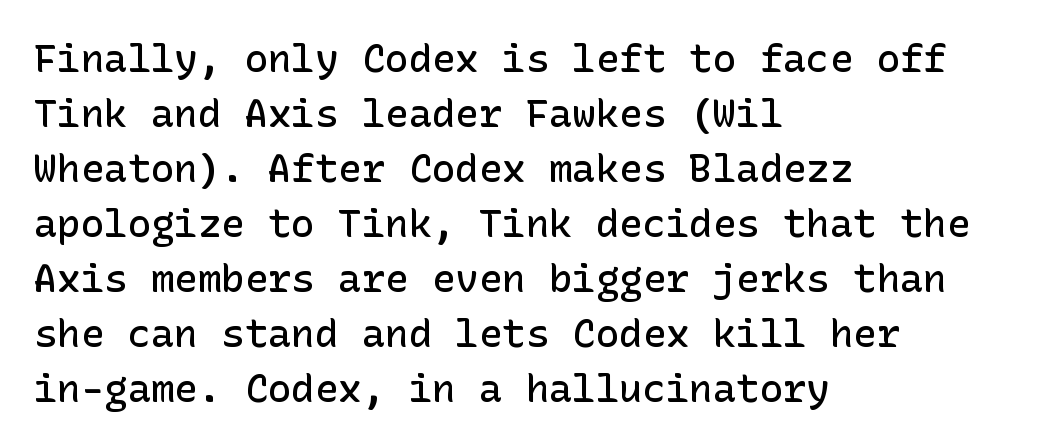
Q: Is the text bold? A: Semi-bold.
Q: Is the text italic (slanted)? A: No, it is upright.
Q: Is the typeface a serif or a sans-serif typeface? A: Sans-serif.
Q: Is the text underlined? A: No.
Q: How is the paragraph aligned? A: Left-aligned.
Q: Is the spacing between letters normal or unusually wide? A: Normal.
Q: Is the spacing between lines tight, normal or loose? A: Normal.
Q: Width (condensed, normal, or wide)? A: Normal.
Q: Stroke contrast? A: Low.
Q: x-height? A: Medium.
